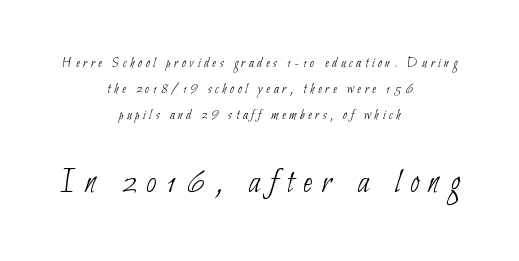
{"serif": "no", "bold": "no", "weight": "thin", "width": "condensed", "stroke_contrast": "low", "x_height": "small", "monospaced": "no", "underline": "no", "align": "center", "line_spacing_ratio": 1.87, "letter_spacing": "wide", "letter_spacing_em": 0.27, "larger_block": "second", "size_ratio": 2.5, "glyph_px": 35}
